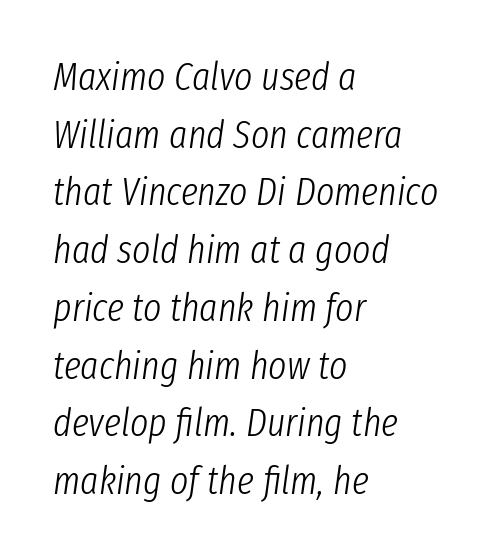
Q: Is the text bold? A: No.
Q: Is the text italic (slanted)? A: Yes, it leans right by about 8 degrees.
Q: Is the text underlined? A: No.
Q: How is the paragraph aligned? A: Left-aligned.
Q: Is the spacing between letters normal or unusually wide? A: Normal.
Q: Is the spacing between lines tight, normal or loose? A: Normal.
Q: Width (condensed, normal, or wide)? A: Condensed.
Q: Stroke contrast? A: Low.
Q: x-height? A: Medium.
Q: Monospaced? A: No.
